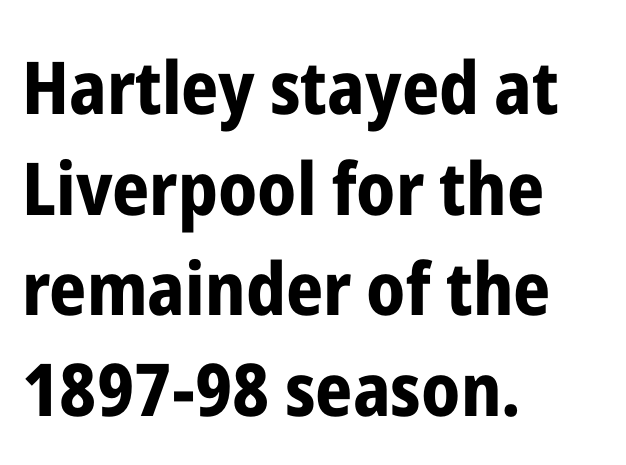
The image shows 73 px bold, condensed sans-serif type, upright; set left-aligned, normal line spacing (1.38x), normal letter spacing, not underlined; low stroke contrast and a medium x-height.
